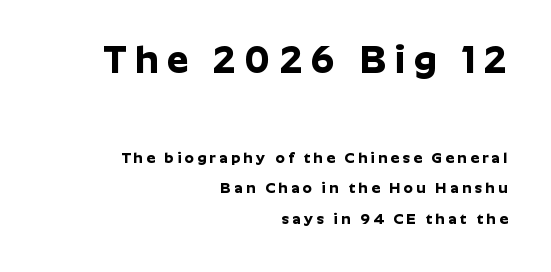
The image shows 38 px bold sans-serif type, upright; set right-aligned, loose line spacing (2.02x), unusually wide letter spacing (+0.23 em), not underlined; the first (top) block is 2.53x larger; low stroke contrast and a medium x-height.
